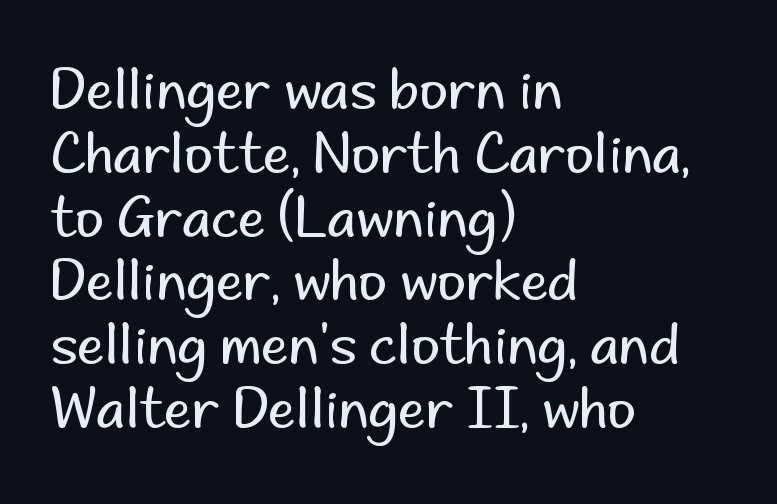
Typographically, this falls in the sans-serif category. How are the letters spaced? Ordinarily, with no added tracking. Does the lettering tilt? It doesn't — this is upright. Is this a heavy cut? Hardly; it is regular or lighter. Does the copy run flush right? No — it runs flush left.
